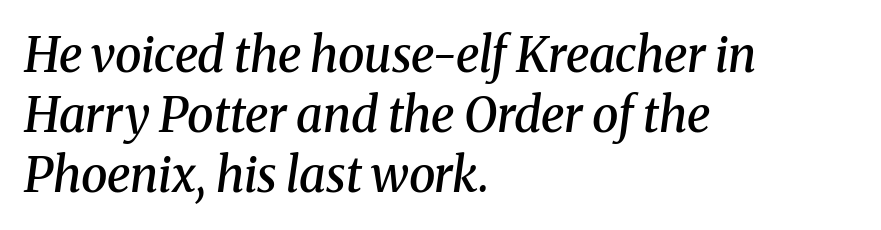
{"serif": "yes", "italic": "yes", "lean": "right", "slant_degrees": 8, "bold": "semi", "weight": "semibold", "width": "normal", "stroke_contrast": "medium", "x_height": "medium", "monospaced": "no", "underline": "no", "align": "left", "line_spacing": "normal", "line_spacing_ratio": 1.25, "letter_spacing": "normal", "letter_spacing_em": 0.0, "glyph_px": 48}
